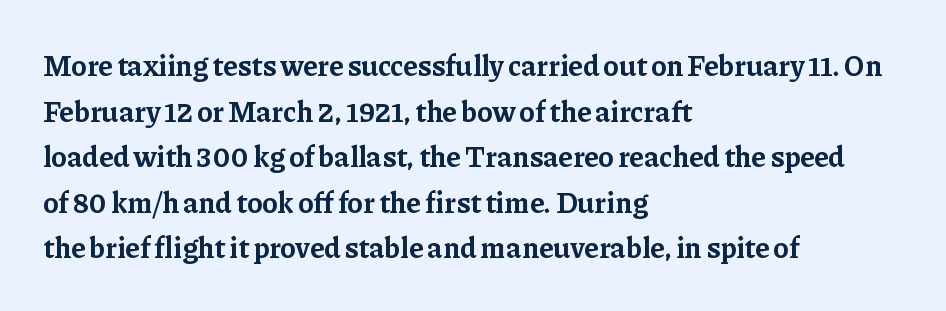
Q: Is the text bold? A: Yes.
Q: Is the text italic (slanted)? A: No, it is upright.
Q: Is the typeface a serif or a sans-serif typeface? A: Serif.
Q: Is the text underlined? A: No.
Q: How is the paragraph aligned? A: Left-aligned.
Q: Is the spacing between letters normal or unusually wide? A: Normal.
Q: Is the spacing between lines tight, normal or loose? A: Normal.
Q: Width (condensed, normal, or wide)? A: Normal.
Q: Stroke contrast? A: Low.
Q: x-height? A: Medium.
Q: Monospaced? A: No.
